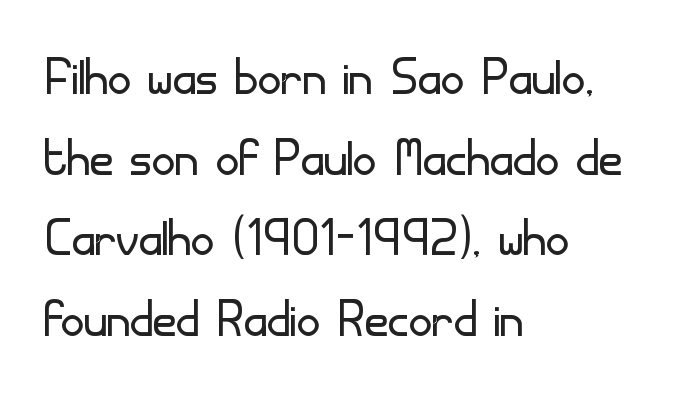
Q: Is the text bold? A: No.
Q: Is the text italic (slanted)? A: No, it is upright.
Q: Is the typeface a serif or a sans-serif typeface? A: Sans-serif.
Q: Is the text underlined? A: No.
Q: How is the paragraph aligned? A: Left-aligned.
Q: Is the spacing between letters normal or unusually wide? A: Normal.
Q: Is the spacing between lines tight, normal or loose? A: Normal.
Q: Width (condensed, normal, or wide)? A: Normal.
Q: Stroke contrast? A: Low.
Q: x-height? A: Small.
Q: Monospaced? A: No.
